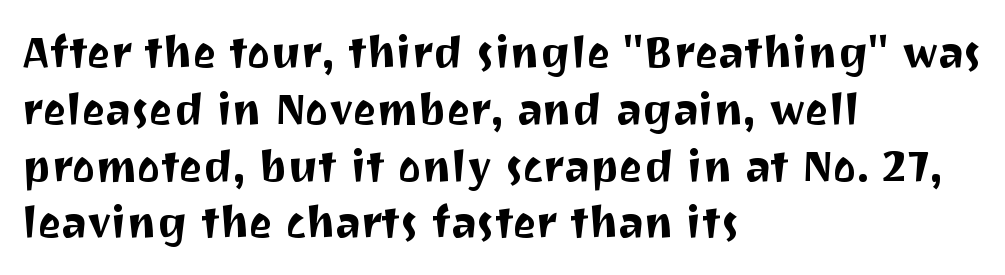
Q: Is the text italic (slanted)? A: No, it is upright.
Q: Is the typeface a serif or a sans-serif typeface? A: Sans-serif.
Q: Is the text underlined? A: No.
Q: How is the paragraph aligned? A: Left-aligned.
Q: Is the spacing between letters normal or unusually wide? A: Normal.
Q: Is the spacing between lines tight, normal or loose? A: Normal.
Q: Width (condensed, normal, or wide)? A: Normal.
Q: Stroke contrast? A: Medium.
Q: x-height? A: Medium.
Q: Monospaced? A: No.
